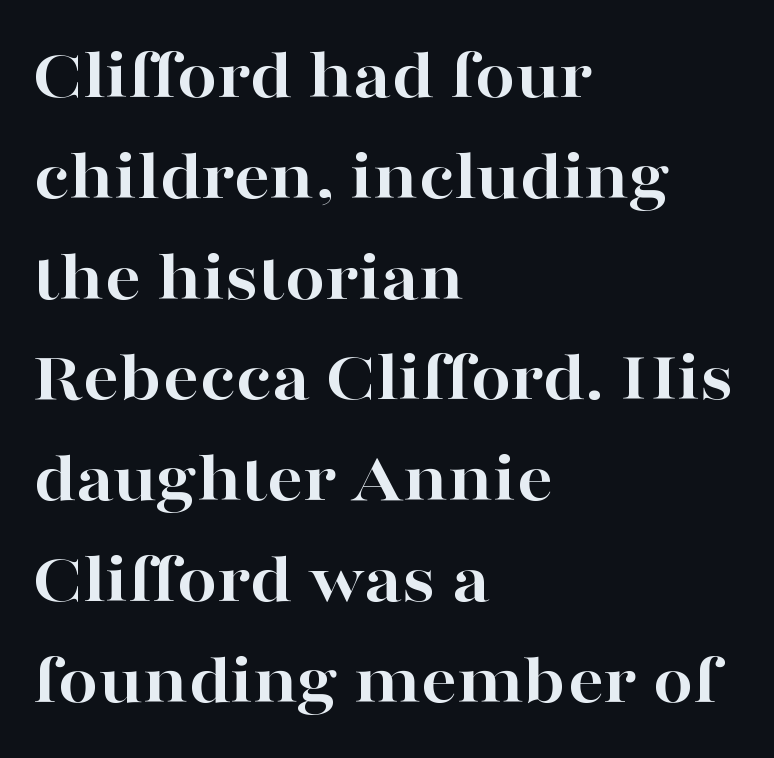
Compared with an ordinary text face, these strokes are far heavier — a full bold. Every stem runs plumb, perpendicular to the baseline. In terms of letterspacing, this is plain default setting. Regarding serifs, this sample has them. This sample has the flowing, uneven cadence of proportional lettering.
